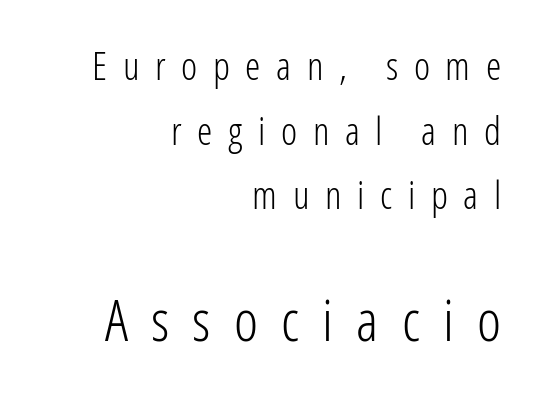
Q: Is the text bold? A: No.
Q: Is the text italic (slanted)? A: No, it is upright.
Q: Is the typeface a serif or a sans-serif typeface? A: Sans-serif.
Q: Is the text underlined? A: No.
Q: How is the paragraph aligned? A: Right-aligned.
Q: Is the spacing between letters normal or unusually wide? A: Unusually wide.
Q: Is the spacing between lines tight, normal or loose? A: Normal.
Q: Which block of text is set in a larger size, the first (top) or the second (bottom)? A: The second (bottom) one.
Q: Width (condensed, normal, or wide)? A: Condensed.
Q: Stroke contrast? A: Low.
Q: x-height? A: Medium.
Q: Monospaced? A: No.
